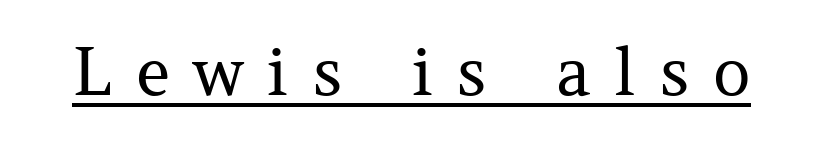
The image shows 66 px regular-weight serif type, upright; set unusually wide letter spacing (+0.35 em), underlined; medium stroke contrast and a medium x-height.
